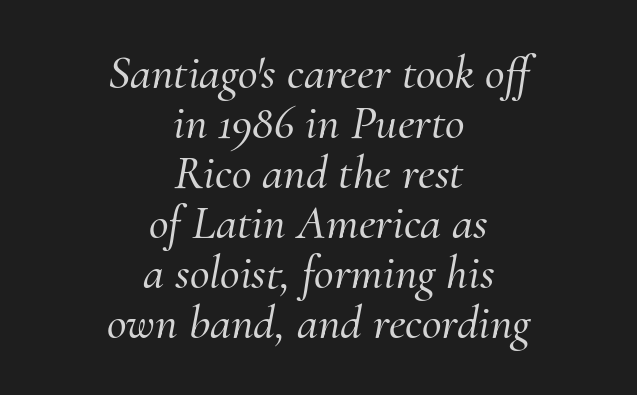
Do the characters align in a grid? No, the font is proportional. You can tell from the footed stems that serif type was used. The lettering tilts uniformly, giving the passage an italic look. The string is rendered with underlining switched off. Reading down the block, each line starts at a different indent, mirrored at its end. Leading: reduced.
